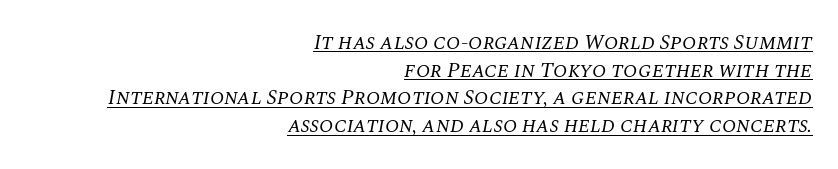
{"italic": "yes", "lean": "right", "slant_degrees": 10, "bold": "no", "underline": "yes", "align": "right", "line_spacing": "normal", "line_spacing_ratio": 1.32, "letter_spacing": "normal", "letter_spacing_em": 0.0, "glyph_px": 21}
